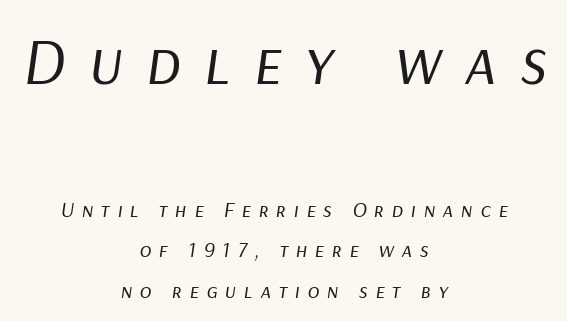
Q: Is the text bold? A: No.
Q: Is the text italic (slanted)? A: Yes, it leans right by about 9 degrees.
Q: Is the text underlined? A: No.
Q: How is the paragraph aligned? A: Centered.
Q: Is the spacing between letters normal or unusually wide? A: Unusually wide.
Q: Which block of text is set in a larger size, the first (top) or the second (bottom)? A: The first (top) one.
Q: Width (condensed, normal, or wide)? A: Normal.
Q: Stroke contrast? A: Low.
Q: x-height? A: Medium.
Q: Monospaced? A: No.
